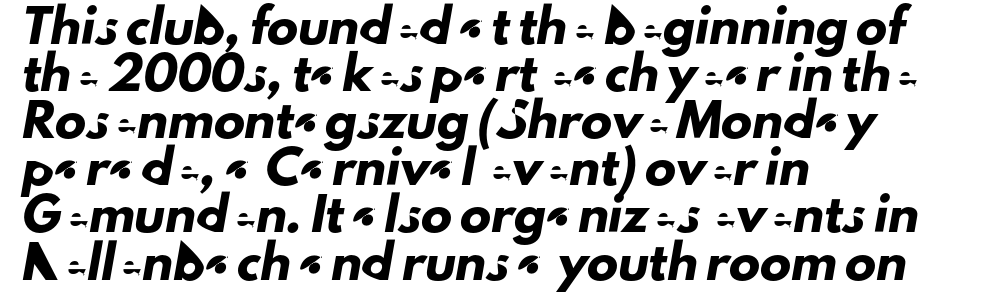
Q: Is the typeface a serif or a sans-serif typeface? A: Sans-serif.
Q: Is the text underlined? A: No.
Q: How is the paragraph aligned? A: Left-aligned.
Q: Is the spacing between letters normal or unusually wide? A: Normal.
Q: Is the spacing between lines tight, normal or loose? A: Normal.
Q: Width (condensed, normal, or wide)? A: Normal.
Q: Stroke contrast? A: Low.
Q: x-height? A: Small.
Q: Monospaced? A: No.
